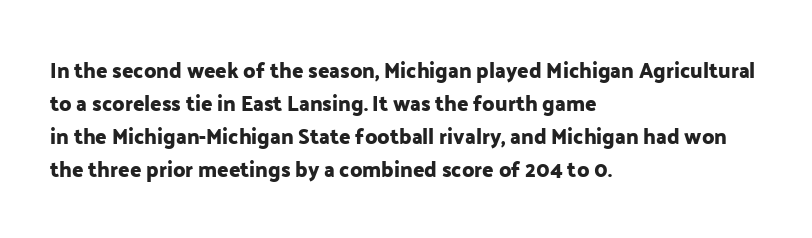
The image shows 21 px text type, upright; set left-aligned, normal line spacing (1.57x), normal letter spacing, not underlined.
